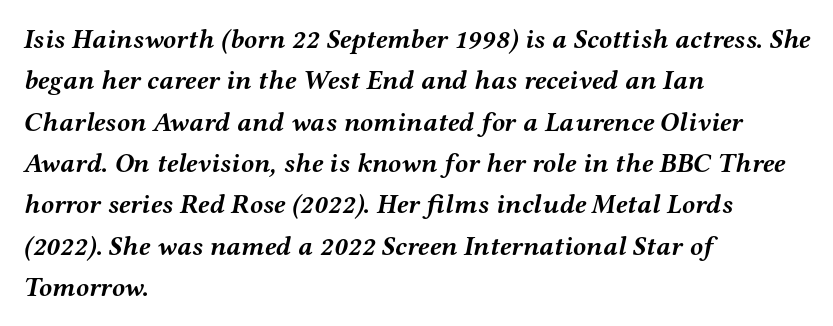
Q: Is the text bold? A: Yes.
Q: Is the text italic (slanted)? A: Yes, it leans right by about 12 degrees.
Q: Is the text underlined? A: No.
Q: How is the paragraph aligned? A: Left-aligned.
Q: Is the spacing between letters normal or unusually wide? A: Normal.
Q: Is the spacing between lines tight, normal or loose? A: Normal.
